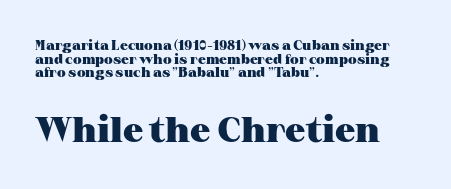
Q: Is the text bold? A: Yes.
Q: Is the text italic (slanted)? A: No, it is upright.
Q: Is the typeface a serif or a sans-serif typeface? A: Serif.
Q: Is the text underlined? A: No.
Q: How is the paragraph aligned? A: Left-aligned.
Q: Is the spacing between letters normal or unusually wide? A: Normal.
Q: Is the spacing between lines tight, normal or loose? A: Tight.
Q: Which block of text is set in a larger size, the first (top) or the second (bottom)? A: The second (bottom) one.
Q: Width (condensed, normal, or wide)? A: Wide.
Q: Stroke contrast? A: Medium.
Q: x-height? A: Medium.
Q: Monospaced? A: No.
